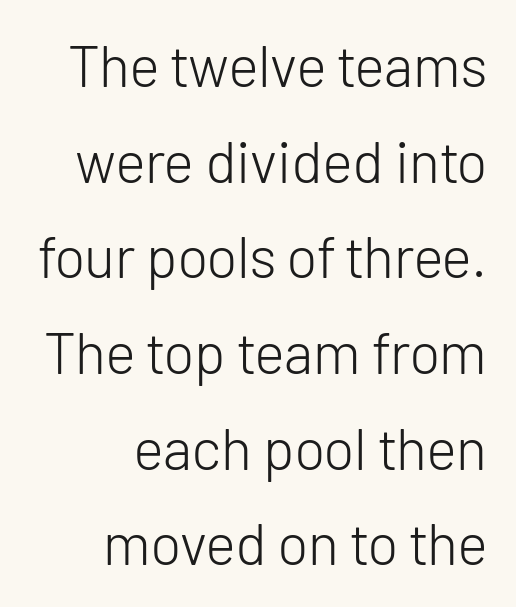
Q: Is the text bold? A: No.
Q: Is the text italic (slanted)? A: No, it is upright.
Q: Is the typeface a serif or a sans-serif typeface? A: Sans-serif.
Q: Is the text underlined? A: No.
Q: How is the paragraph aligned? A: Right-aligned.
Q: Is the spacing between letters normal or unusually wide? A: Normal.
Q: Is the spacing between lines tight, normal or loose? A: Normal.
Q: Width (condensed, normal, or wide)? A: Normal.
Q: Stroke contrast? A: Low.
Q: x-height? A: Medium.
Q: Monospaced? A: No.
